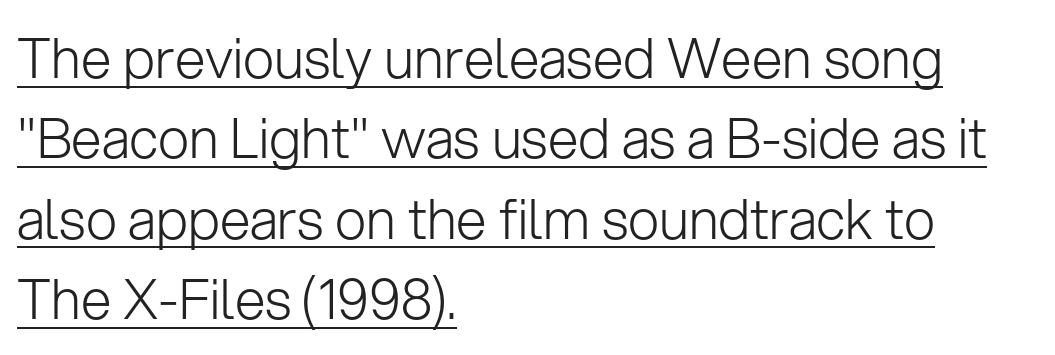
{"serif": "no", "italic": "no", "bold": "no", "weight": "light", "width": "normal", "stroke_contrast": "low", "x_height": "medium", "monospaced": "no", "underline": "yes", "align": "left", "line_spacing": "normal", "line_spacing_ratio": 1.46, "letter_spacing": "normal", "letter_spacing_em": 0.0, "glyph_px": 55}
